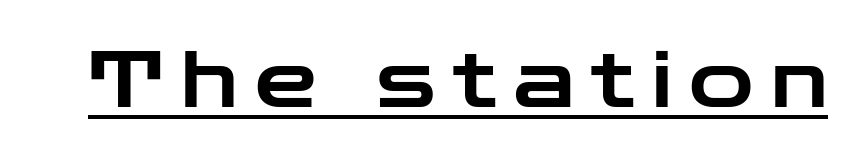
A typesetter would mark this as roman, not italic. The rendered words wear a rule along their underside. Students, note that the glyphs here are deliberately spaced far apart. Serifs: no, the terminals of the letterforms are clean.
